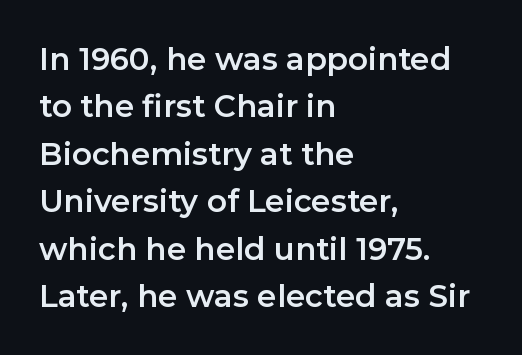
Q: Is the text italic (slanted)? A: No, it is upright.
Q: Is the typeface a serif or a sans-serif typeface? A: Sans-serif.
Q: Is the text underlined? A: No.
Q: How is the paragraph aligned? A: Left-aligned.
Q: Is the spacing between letters normal or unusually wide? A: Normal.
Q: Is the spacing between lines tight, normal or loose? A: Normal.
Q: Width (condensed, normal, or wide)? A: Normal.
Q: Stroke contrast? A: Low.
Q: x-height? A: Medium.
Q: Monospaced? A: No.
